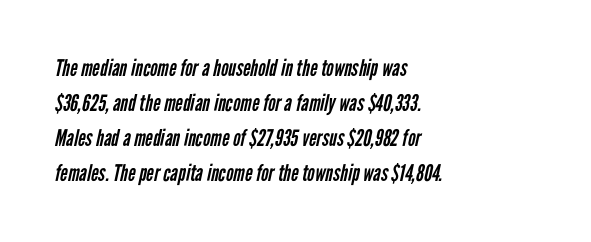
Summary of weight: not heavy and not bold. Leading: standard. The passage shown is not underscored anywhere. Each word holds together tightly as a unit, with standard inter-letter gaps. The lines are quadded left.
